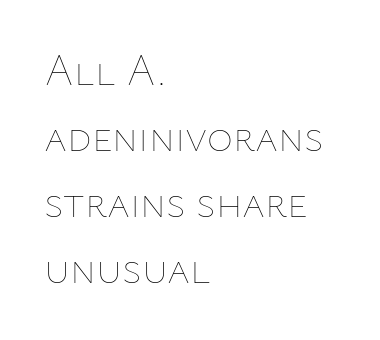
{"italic": "no", "bold": "no", "weight": "thin", "width": "normal", "stroke_contrast": "low", "x_height": "medium", "monospaced": "no", "underline": "no", "align": "left", "line_spacing": "normal", "line_spacing_ratio": 1.5, "letter_spacing": "normal", "letter_spacing_em": 0.0, "glyph_px": 44}
